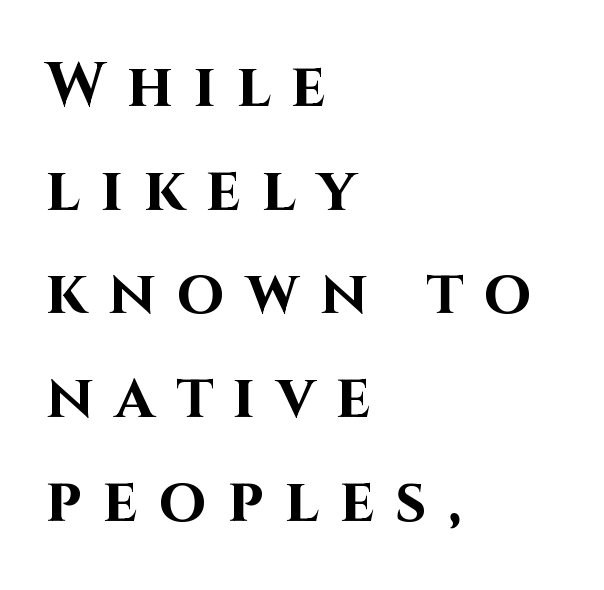
{"serif": "no", "italic": "no", "bold": "yes", "weight": "bold", "width": "normal", "stroke_contrast": "high", "x_height": "large", "monospaced": "no", "underline": "no", "align": "left", "line_spacing": "normal", "line_spacing_ratio": 1.7, "letter_spacing": "wide", "letter_spacing_em": 0.35, "glyph_px": 61}
